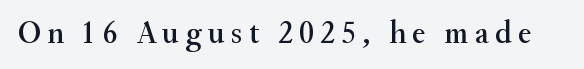
{"serif": "yes", "italic": "no", "width": "normal", "stroke_contrast": "medium", "x_height": "small", "monospaced": "no", "underline": "no", "glyph_px": 32}
